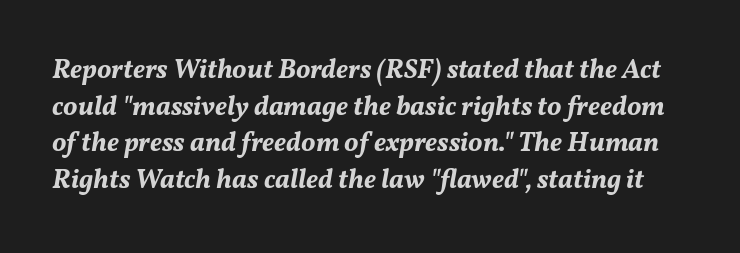
The image shows 27 px bold type, italic (leaning right); set normal line spacing (1.36x), normal letter spacing, not underlined.
